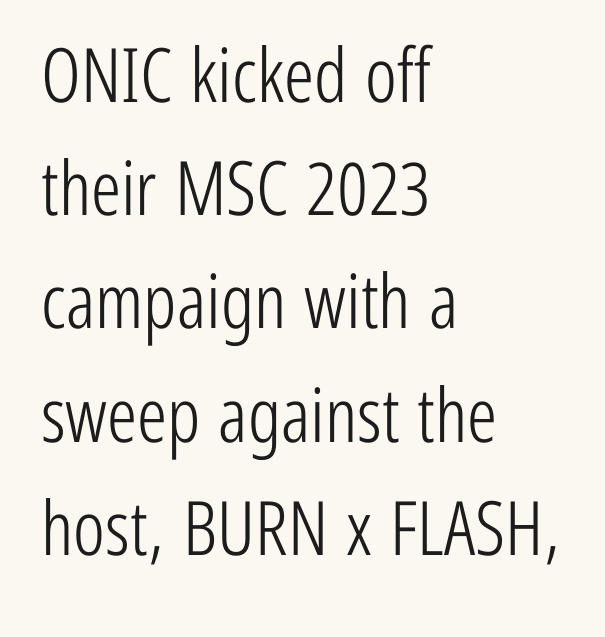
Q: Is the text bold? A: No.
Q: Is the text italic (slanted)? A: No, it is upright.
Q: Is the typeface a serif or a sans-serif typeface? A: Sans-serif.
Q: Is the text underlined? A: No.
Q: How is the paragraph aligned? A: Left-aligned.
Q: Is the spacing between letters normal or unusually wide? A: Normal.
Q: Is the spacing between lines tight, normal or loose? A: Normal.
Q: Width (condensed, normal, or wide)? A: Condensed.
Q: Stroke contrast? A: Low.
Q: x-height? A: Medium.
Q: Monospaced? A: No.
